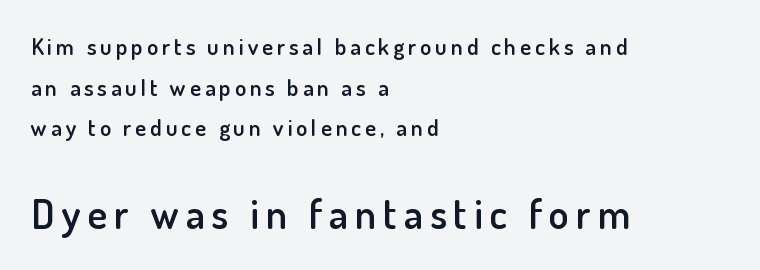
Q: Is the text bold? A: Semi-bold.
Q: Is the text italic (slanted)? A: No, it is upright.
Q: Is the typeface a serif or a sans-serif typeface? A: Sans-serif.
Q: Is the text underlined? A: No.
Q: How is the paragraph aligned? A: Left-aligned.
Q: Which block of text is set in a larger size, the first (top) or the second (bottom)? A: The second (bottom) one.
Q: Width (condensed, normal, or wide)? A: Normal.
Q: Stroke contrast? A: Low.
Q: x-height? A: Small.
Q: Monospaced? A: No.
